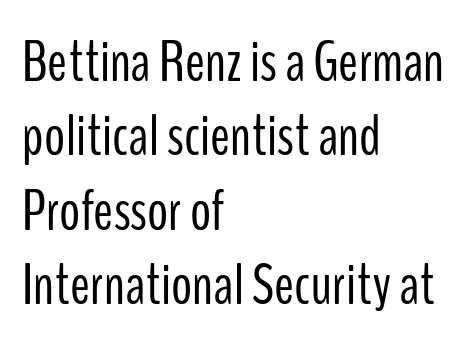
The rendering anchors every line to the left-hand side. Plain, unruled lines of type. Heaviness? Minimal to ordinary, like unemphasized prose. The specimen reads as upright at a glance. Does extra space separate the letters? No, they use regular spacing. The passage shown is typed in a proportional face where columns would drift.
